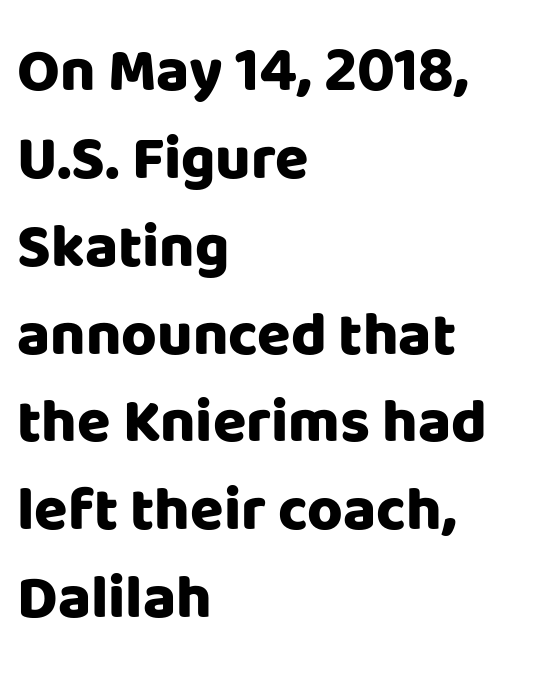
The image shows 61 px heavy sans-serif type, upright; set left-aligned, normal line spacing (1.44x), normal letter spacing, not underlined; low stroke contrast and a large x-height.
